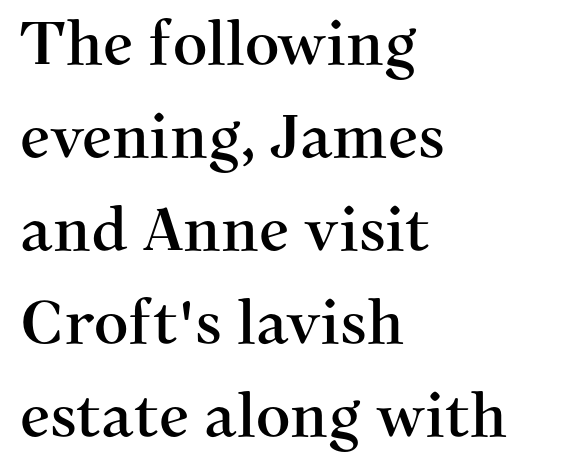
Q: Is the text italic (slanted)? A: No, it is upright.
Q: Is the typeface a serif or a sans-serif typeface? A: Serif.
Q: Is the text underlined? A: No.
Q: How is the paragraph aligned? A: Left-aligned.
Q: Is the spacing between letters normal or unusually wide? A: Normal.
Q: Is the spacing between lines tight, normal or loose? A: Normal.
Q: Width (condensed, normal, or wide)? A: Normal.
Q: Stroke contrast? A: Medium.
Q: x-height? A: Medium.
Q: Monospaced? A: No.
